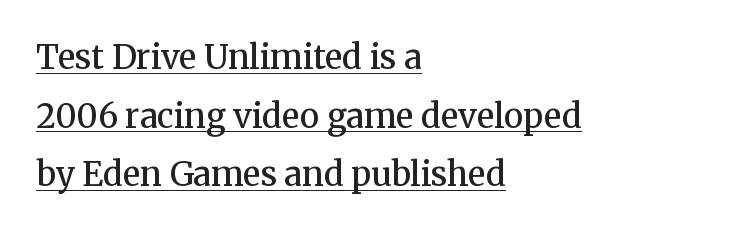
The image shows 33 px semibold serif type, upright; set left-aligned, line spacing 1.78x, normal letter spacing, underlined; medium stroke contrast and a medium x-height.
